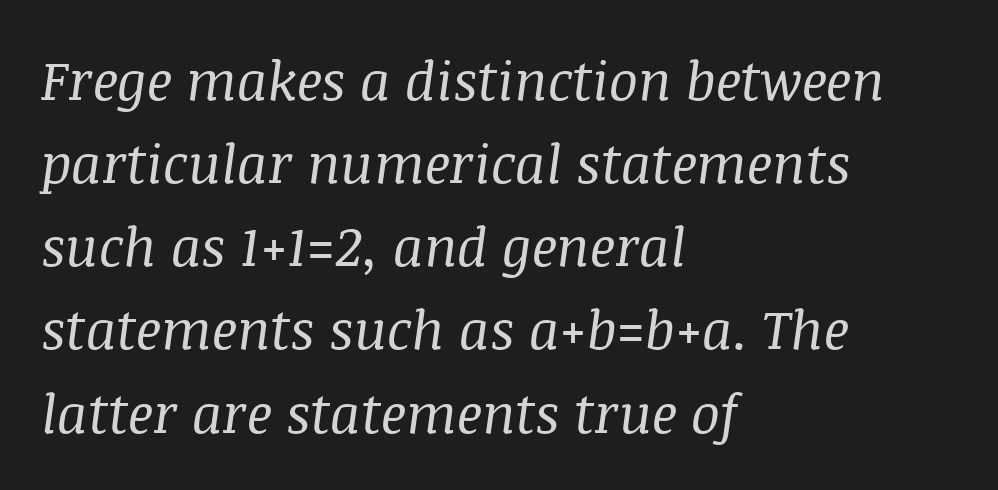
The image shows 54 px regular-weight serif type, italic (leaning right); set left-aligned, normal line spacing (1.54x), normal letter spacing, not underlined; medium stroke contrast and a large x-height.
